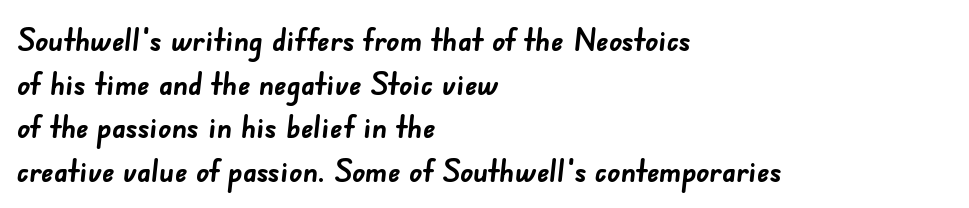
Q: Is the text bold? A: Yes.
Q: Is the typeface a serif or a sans-serif typeface? A: Sans-serif.
Q: Is the text underlined? A: No.
Q: How is the paragraph aligned? A: Left-aligned.
Q: Is the spacing between letters normal or unusually wide? A: Normal.
Q: Is the spacing between lines tight, normal or loose? A: Normal.
Q: Width (condensed, normal, or wide)? A: Normal.
Q: Stroke contrast? A: Low.
Q: x-height? A: Small.
Q: Monospaced? A: No.
